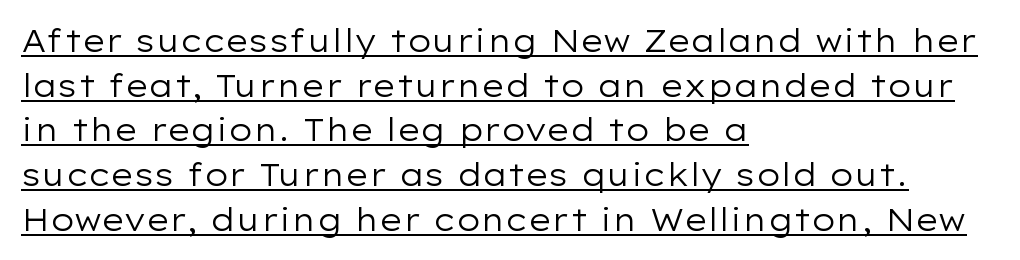
No extra ink here — the face is not bold. A typographer would call this underscored text. These lines are set flush left with a ragged right edge. Here the glyphs are tracked normally, forming tight word shapes. Do the letters lean? They stand straight.
